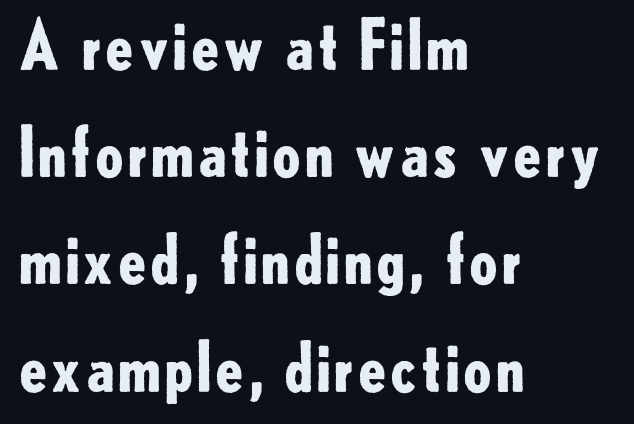
The lines are quadded left. This is roman type, the default non-slanted kind. Notice how descenders clear the ascenders below comfortably — that's standard leading. The face used here is proportionally spaced, like ordinary book or web type. Honestly, the letter spacing is just normal — you wouldn't notice it.
